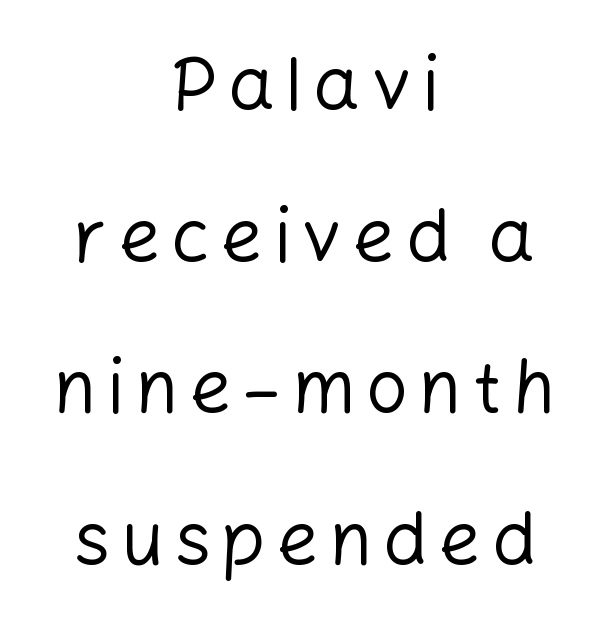
Q: Is the text bold? A: No.
Q: Is the text italic (slanted)? A: No, it is upright.
Q: Is the typeface a serif or a sans-serif typeface? A: Sans-serif.
Q: Is the text underlined? A: No.
Q: How is the paragraph aligned? A: Centered.
Q: Is the spacing between lines tight, normal or loose? A: Loose.
Q: Width (condensed, normal, or wide)? A: Normal.
Q: Stroke contrast? A: Low.
Q: x-height? A: Medium.
Q: Monospaced? A: No.
